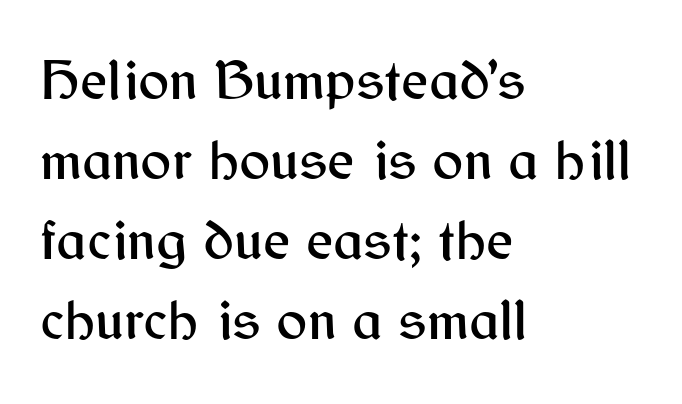
The image shows 58 px sans-serif type, upright; set left-aligned, normal line spacing (1.38x), normal letter spacing, not underlined; medium stroke contrast and a medium x-height.
